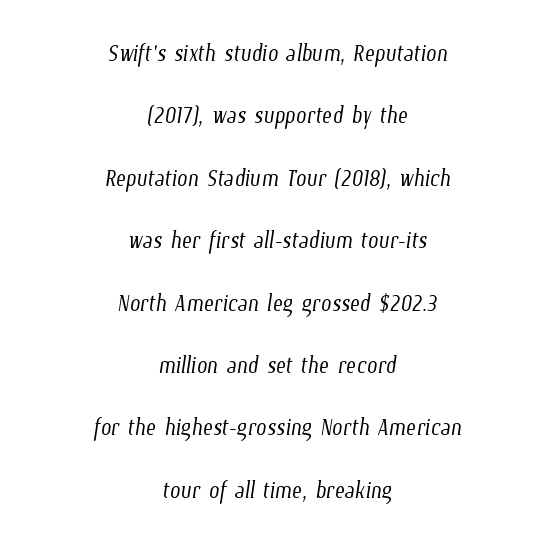
{"bold": "no", "weight": "light", "width": "condensed", "stroke_contrast": "low", "x_height": "medium", "monospaced": "no", "underline": "no", "align": "center", "line_spacing": "loose", "line_spacing_ratio": 2.08, "letter_spacing": "normal", "letter_spacing_em": 0.0, "glyph_px": 30}
